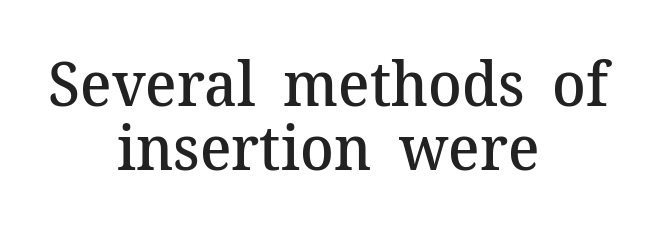
Q: Is the text bold? A: Semi-bold.
Q: Is the text italic (slanted)? A: No, it is upright.
Q: Is the typeface a serif or a sans-serif typeface? A: Serif.
Q: Is the text underlined? A: No.
Q: How is the paragraph aligned? A: Centered.
Q: Is the spacing between letters normal or unusually wide? A: Normal.
Q: Is the spacing between lines tight, normal or loose? A: Tight.
Q: Width (condensed, normal, or wide)? A: Normal.
Q: Stroke contrast? A: Medium.
Q: x-height? A: Medium.
Q: Monospaced? A: No.
